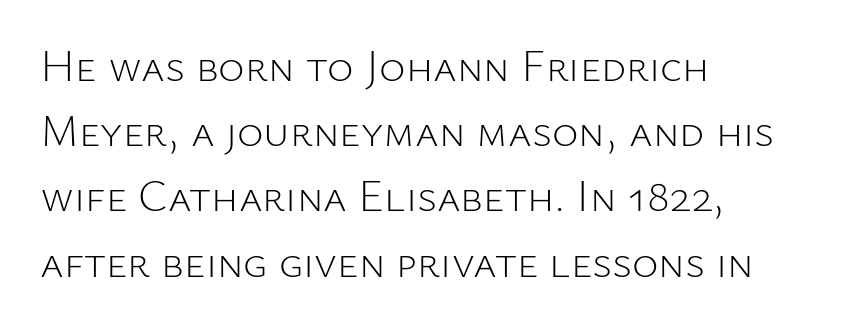
Q: Is the text bold? A: No.
Q: Is the text italic (slanted)? A: No, it is upright.
Q: Is the typeface a serif or a sans-serif typeface? A: Sans-serif.
Q: Is the text underlined? A: No.
Q: How is the paragraph aligned? A: Left-aligned.
Q: Is the spacing between letters normal or unusually wide? A: Normal.
Q: Is the spacing between lines tight, normal or loose? A: Normal.
Q: Width (condensed, normal, or wide)? A: Normal.
Q: Stroke contrast? A: Low.
Q: x-height? A: Medium.
Q: Monospaced? A: No.
